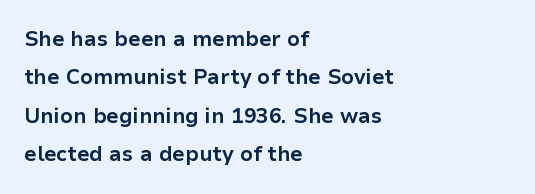
{"italic": "no", "bold": "yes", "underline": "no", "align": "left", "line_spacing_ratio": 1.83, "letter_spacing": "normal", "letter_spacing_em": 0.0, "glyph_px": 21}
